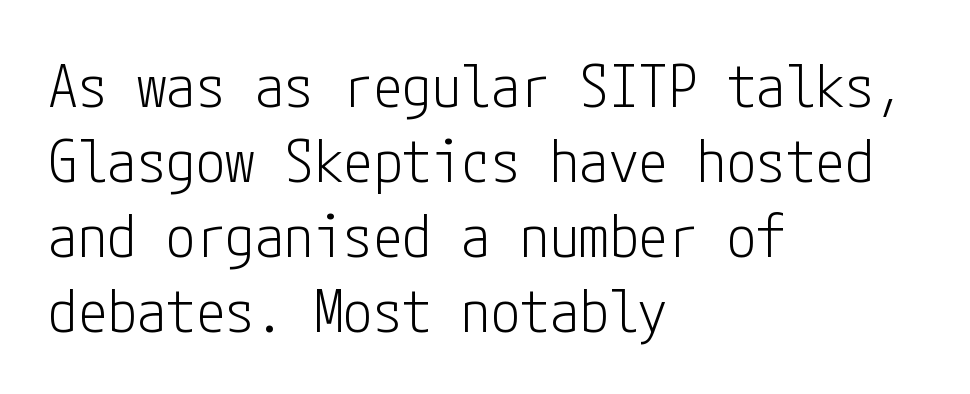
The image shows 59 px light, condensed sans-serif type, upright; set left-aligned, normal line spacing (1.27x), normal letter spacing, not underlined; low stroke contrast and a medium x-height.
